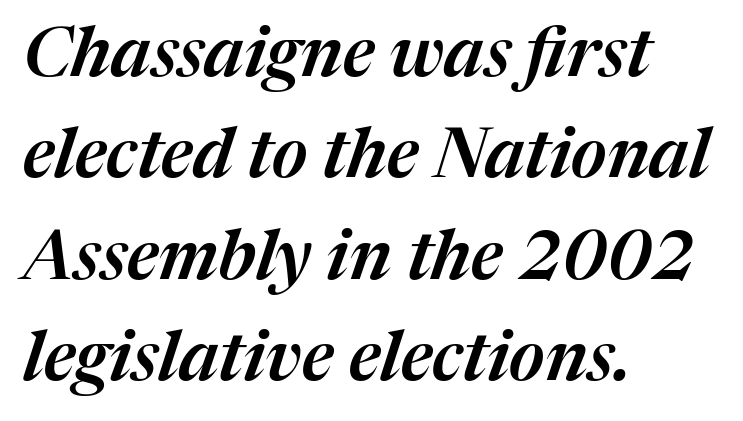
{"italic": "yes", "lean": "right", "slant_degrees": 17, "width": "normal", "stroke_contrast": "medium", "x_height": "medium", "monospaced": "no", "underline": "no", "align": "left", "line_spacing": "normal", "line_spacing_ratio": 1.47, "letter_spacing": "normal", "letter_spacing_em": 0.0, "glyph_px": 69}
